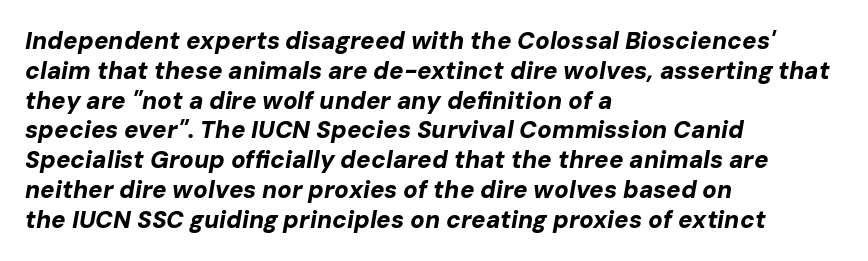
{"italic": "yes", "lean": "right", "slant_degrees": 10, "bold": "yes", "underline": "no", "align": "left", "line_spacing_ratio": 1.24, "letter_spacing": "normal", "letter_spacing_em": 0.0, "glyph_px": 24}
